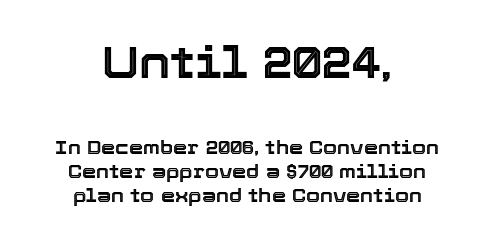
Q: Is the text italic (slanted)? A: No, it is upright.
Q: Is the text underlined? A: No.
Q: How is the paragraph aligned? A: Centered.
Q: Is the spacing between letters normal or unusually wide? A: Normal.
Q: Is the spacing between lines tight, normal or loose? A: Normal.
Q: Which block of text is set in a larger size, the first (top) or the second (bottom)? A: The first (top) one.
Q: Width (condensed, normal, or wide)? A: Normal.
Q: x-height? A: Medium.
Q: Monospaced? A: No.
